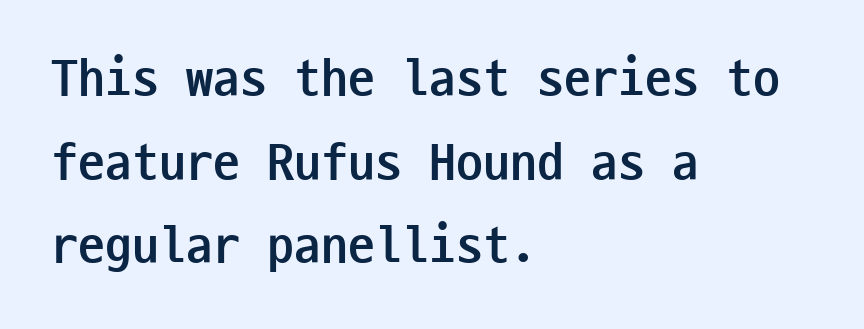
Underline: absent. The rendering uses typewriter-style spacing with identical character cells. This is sans-serif lettering, the kind often seen on screens and signage. Heavy-handed strokes throughout: this text is bold. The lines are quadded left.
